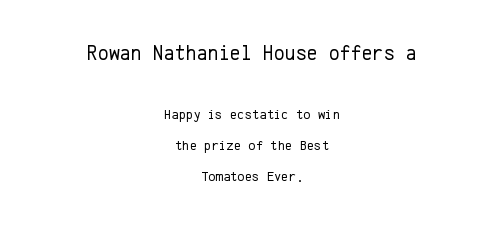
{"italic": "no", "bold": "no", "underline": "no", "align": "center", "line_spacing": "loose", "line_spacing_ratio": 2.23, "letter_spacing": "normal", "letter_spacing_em": 0.0, "larger_block": "first", "size_ratio": 1.5, "glyph_px": 21}
